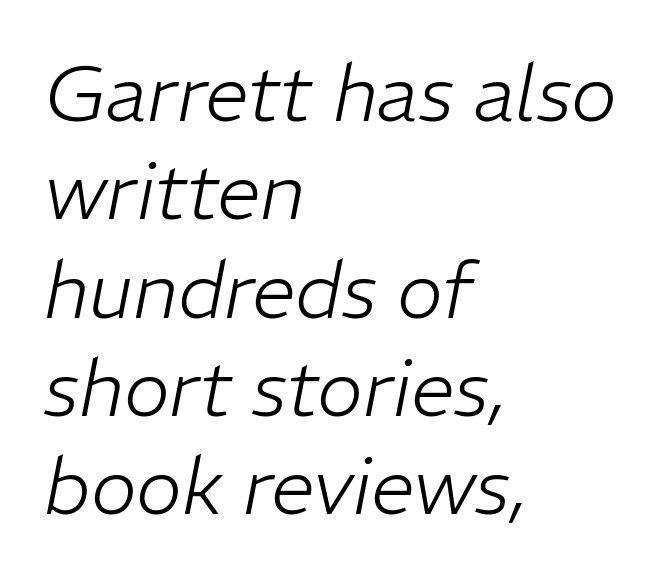
The image shows 78 px light type, italic (leaning right); set left-aligned, normal line spacing (1.26x), normal letter spacing, not underlined; low stroke contrast and a medium x-height.
